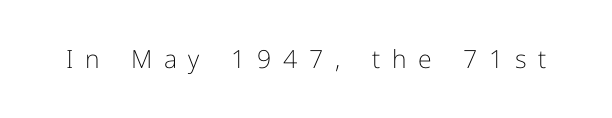
The gaps between neighbouring characters are conspicuously large. These lines were composed using upright roman letters. Weight: not bold — regular or lighter. The passage shown is not underscored anywhere.
